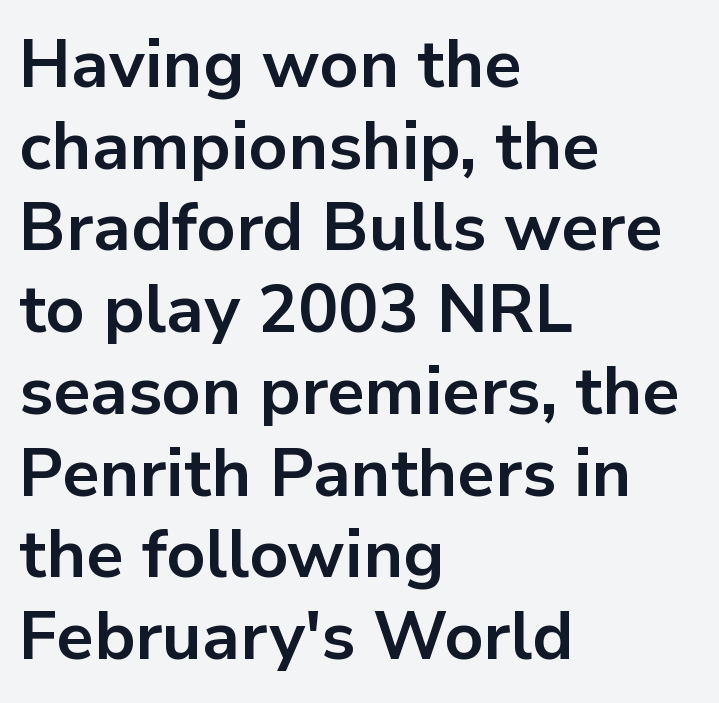
The image shows 67 px bold sans-serif type, upright; set left-aligned, line spacing 1.22x, normal letter spacing, not underlined; low stroke contrast and a medium x-height.
